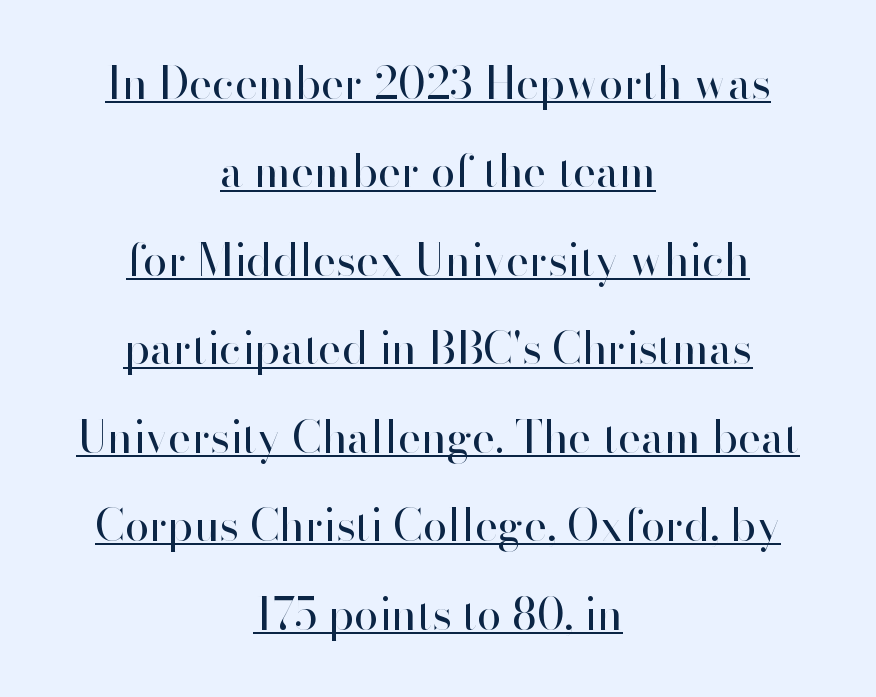
No chunkiness to these letters — they're not bold. Widely set lines give the paragraph a tall, airy silhouette. Typeset on center — no edge is straight. The passage shown is typed in a proportional face where columns would drift. This rendering features underlined lettering. These lines are composed in type without serifs.
